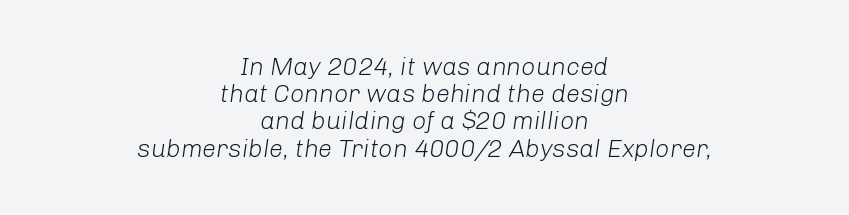
Honestly, the letter spacing is just normal — you wouldn't notice it. No letter is thick-stroked: the sample isn't bold. The text block is weighted toward neither margin, spreading evenly from the middle. One glance says dense: line gaps are narrower than usual.
